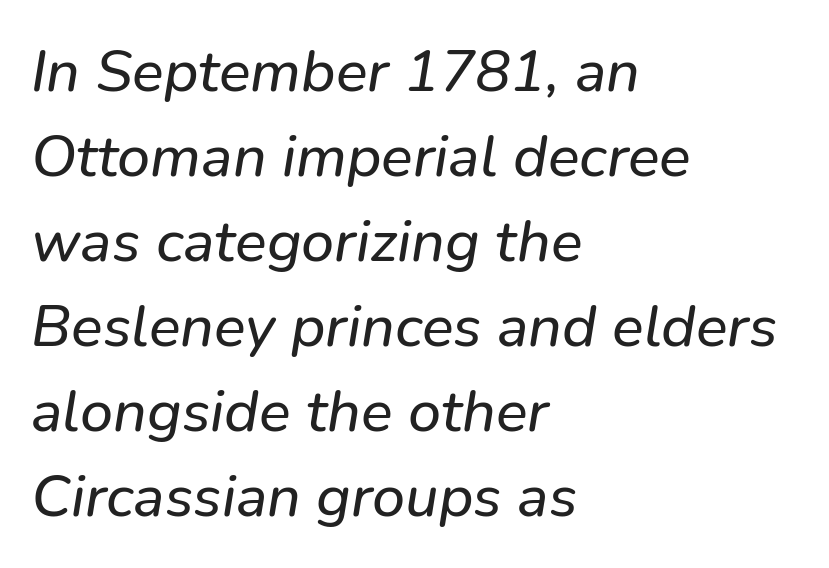
Q: Is the typeface a serif or a sans-serif typeface? A: Sans-serif.
Q: Is the text underlined? A: No.
Q: How is the paragraph aligned? A: Left-aligned.
Q: Is the spacing between letters normal or unusually wide? A: Normal.
Q: Is the spacing between lines tight, normal or loose? A: Normal.
Q: Width (condensed, normal, or wide)? A: Normal.
Q: Stroke contrast? A: Low.
Q: x-height? A: Medium.
Q: Monospaced? A: No.
